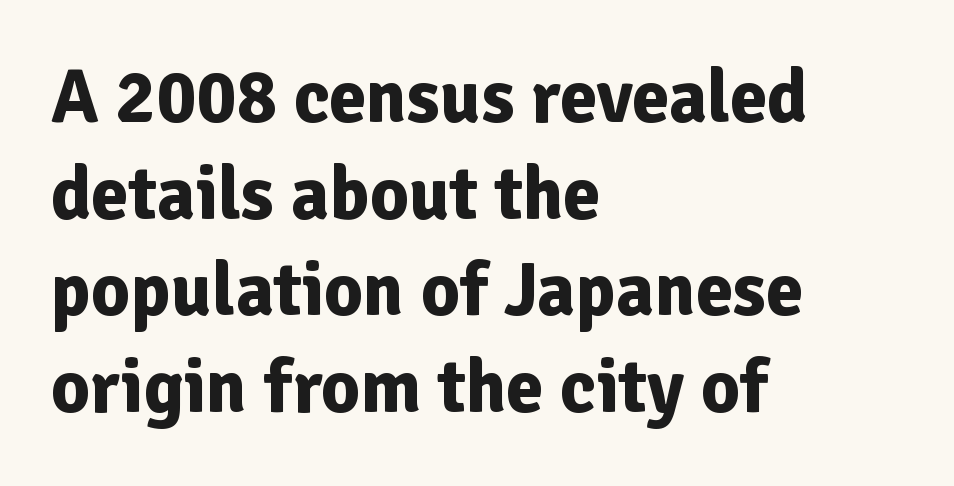
The image shows 75 px bold sans-serif type, upright; set left-aligned, normal line spacing (1.29x), normal letter spacing, not underlined; low stroke contrast and a medium x-height.
